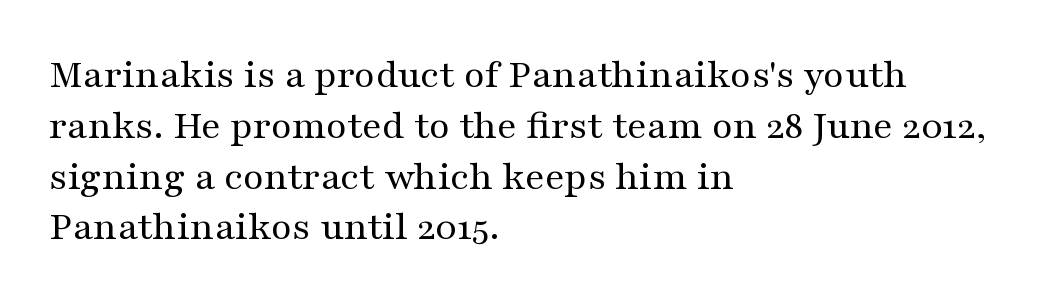
Q: Is the text bold? A: No.
Q: Is the text italic (slanted)? A: No, it is upright.
Q: Is the typeface a serif or a sans-serif typeface? A: Serif.
Q: Is the text underlined? A: No.
Q: How is the paragraph aligned? A: Left-aligned.
Q: Is the spacing between letters normal or unusually wide? A: Normal.
Q: Width (condensed, normal, or wide)? A: Wide.
Q: Stroke contrast? A: Medium.
Q: x-height? A: Medium.
Q: Monospaced? A: No.
